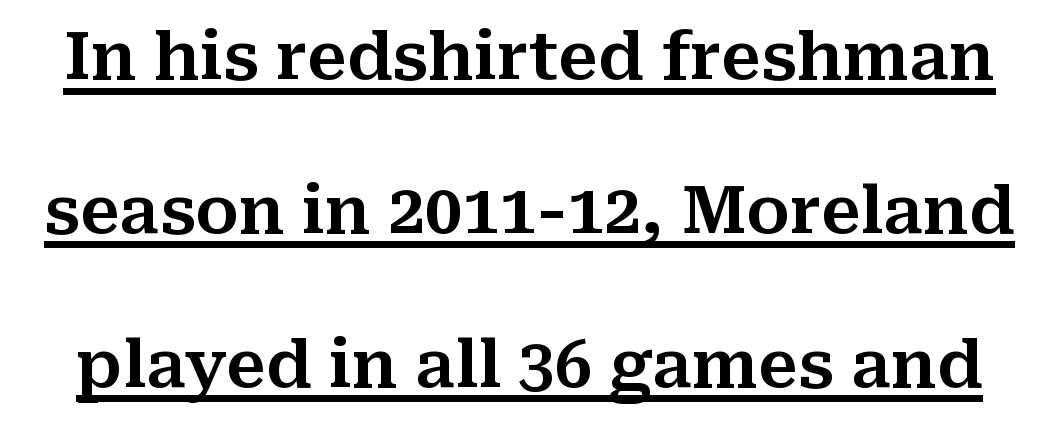
Q: Is the text italic (slanted)? A: No, it is upright.
Q: Is the typeface a serif or a sans-serif typeface? A: Serif.
Q: Is the text underlined? A: Yes.
Q: Is the spacing between letters normal or unusually wide? A: Normal.
Q: Is the spacing between lines tight, normal or loose? A: Loose.
Q: Width (condensed, normal, or wide)? A: Normal.
Q: Stroke contrast? A: Medium.
Q: x-height? A: Medium.
Q: Monospaced? A: No.
